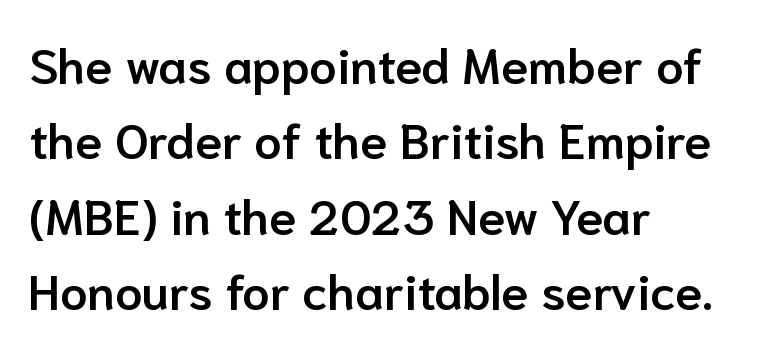
{"serif": "no", "italic": "no", "bold": "semi", "weight": "semibold", "width": "normal", "stroke_contrast": "low", "x_height": "medium", "monospaced": "no", "underline": "no", "align": "left", "line_spacing": "normal", "line_spacing_ratio": 1.54, "letter_spacing": "normal", "letter_spacing_em": 0.0, "glyph_px": 49}
